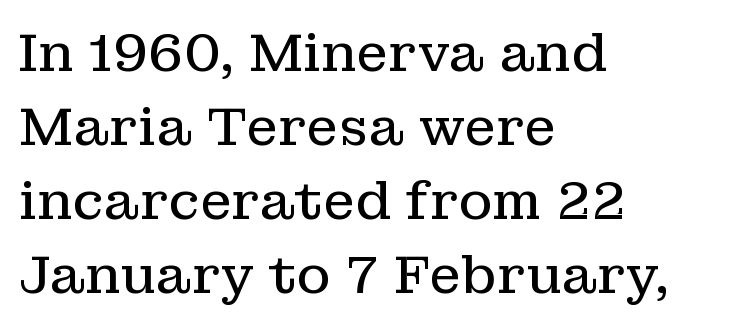
Q: Is the text bold? A: No.
Q: Is the text italic (slanted)? A: No, it is upright.
Q: Is the typeface a serif or a sans-serif typeface? A: Serif.
Q: Is the text underlined? A: No.
Q: How is the paragraph aligned? A: Left-aligned.
Q: Is the spacing between letters normal or unusually wide? A: Normal.
Q: Is the spacing between lines tight, normal or loose? A: Normal.
Q: Width (condensed, normal, or wide)? A: Normal.
Q: Stroke contrast? A: Low.
Q: x-height? A: Medium.
Q: Monospaced? A: No.
